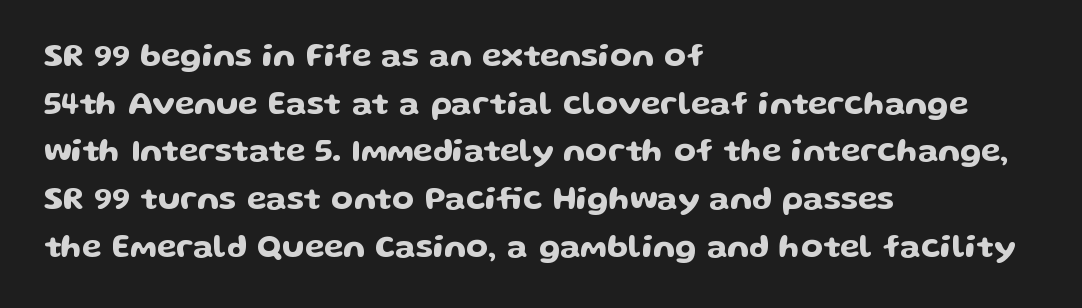
{"serif": "no", "italic": "no", "width": "wide", "stroke_contrast": "low", "x_height": "medium", "monospaced": "no", "underline": "no", "align": "left", "line_spacing": "normal", "line_spacing_ratio": 1.49, "letter_spacing": "normal", "letter_spacing_em": 0.0, "glyph_px": 32}
